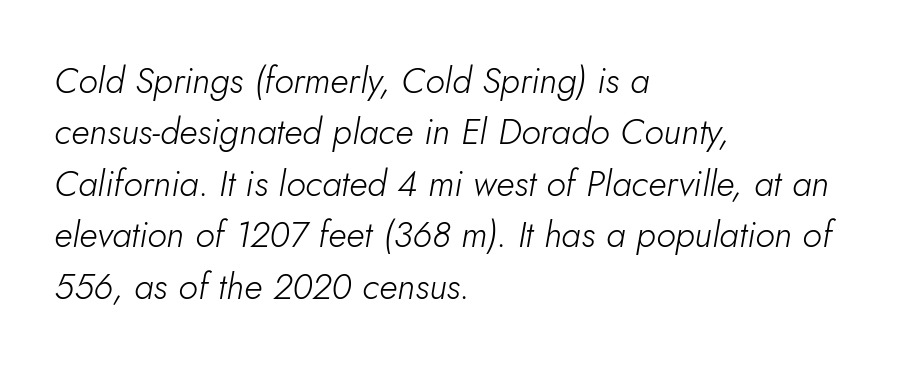
Q: Is the text bold? A: No.
Q: Is the text italic (slanted)? A: Yes, it leans right by about 5 degrees.
Q: Is the text underlined? A: No.
Q: How is the paragraph aligned? A: Left-aligned.
Q: Is the spacing between letters normal or unusually wide? A: Normal.
Q: Is the spacing between lines tight, normal or loose? A: Normal.
Q: Width (condensed, normal, or wide)? A: Normal.
Q: Stroke contrast? A: Low.
Q: x-height? A: Small.
Q: Monospaced? A: No.
